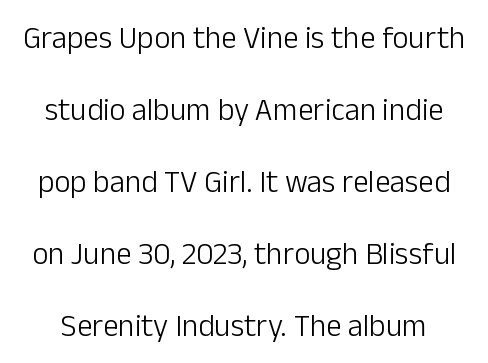
Check where the strokes stop: nothing finishes them off — pure sans. Heft: none added — not bold. In terms of letterspacing, this is plain default setting. Varying glyph widths throughout — classic text-font behaviour. These lines were composed using upright roman letters.
